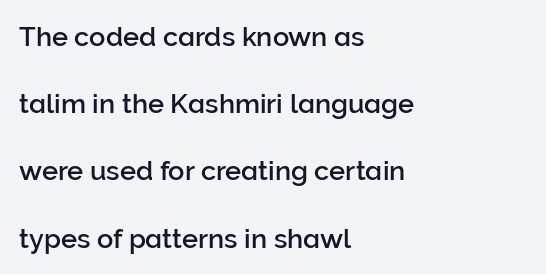
{"italic": "no", "underline": "no", "align": "left", "line_spacing": "loose", "line_spacing_ratio": 2.49, "letter_spacing": "normal", "letter_spacing_em": 0.0, "glyph_px": 27}
